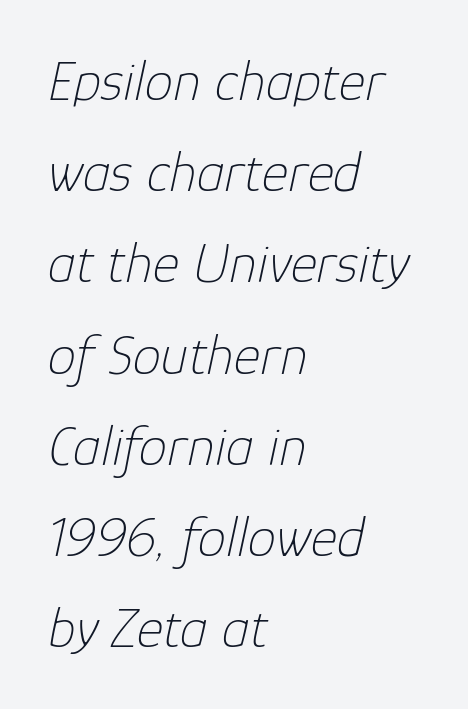
{"italic": "yes", "lean": "right", "slant_degrees": 12, "bold": "no", "weight": "thin", "width": "normal", "stroke_contrast": "low", "x_height": "medium", "monospaced": "no", "underline": "no", "align": "left", "line_spacing": "normal", "line_spacing_ratio": 1.6, "letter_spacing": "normal", "letter_spacing_em": 0.0, "glyph_px": 57}
